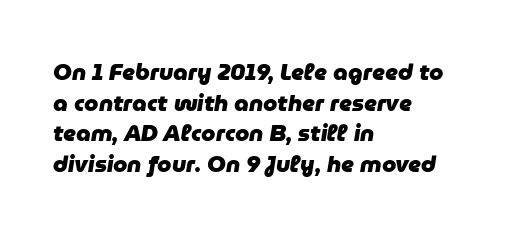
Decoration check: the copy has no underline. Emphasis-style slanted type is in use. The space between consecutive lines is moderate. No extra tracking has been applied to these lines. Heavy, bold letterforms. Line beginnings align vertically; line endings do not.
